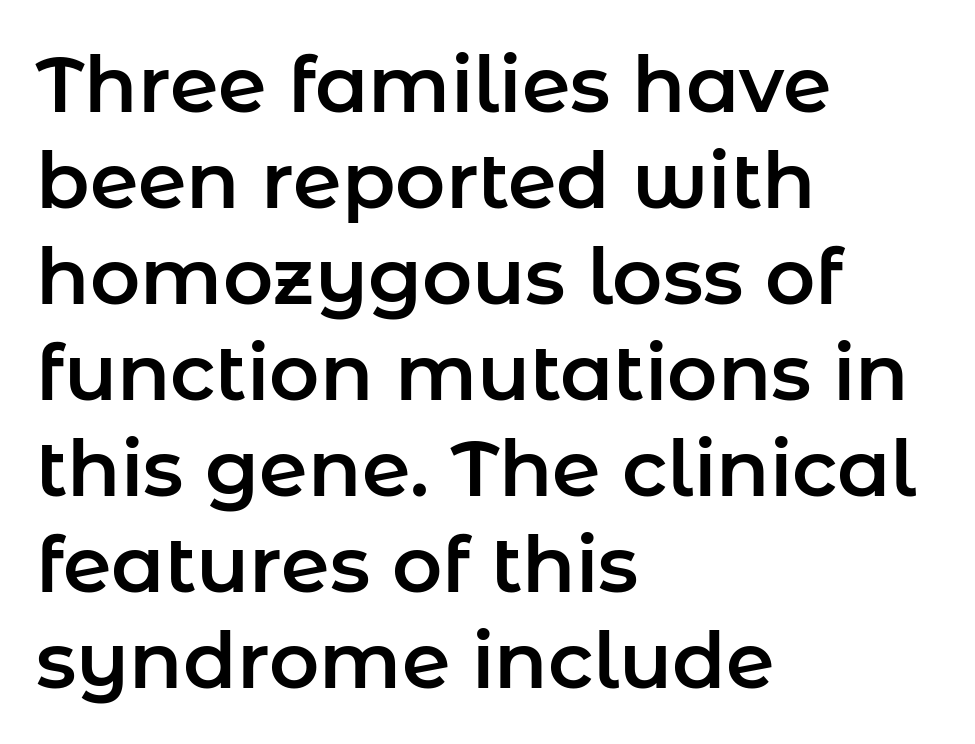
{"serif": "no", "italic": "no", "width": "normal", "stroke_contrast": "low", "x_height": "medium", "monospaced": "no", "underline": "no", "align": "left", "line_spacing_ratio": 1.23, "letter_spacing": "normal", "letter_spacing_em": 0.0, "glyph_px": 78}
